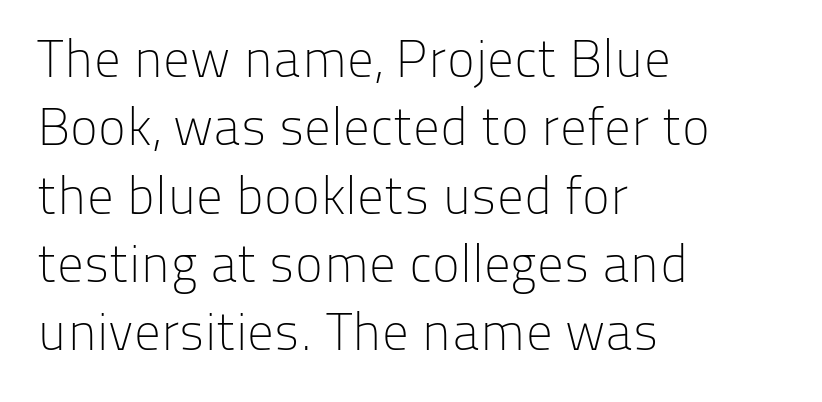
{"serif": "no", "italic": "no", "bold": "no", "weight": "light", "width": "normal", "stroke_contrast": "low", "x_height": "medium", "monospaced": "no", "underline": "no", "align": "left", "line_spacing": "normal", "line_spacing_ratio": 1.29, "letter_spacing": "normal", "letter_spacing_em": 0.0, "glyph_px": 53}
